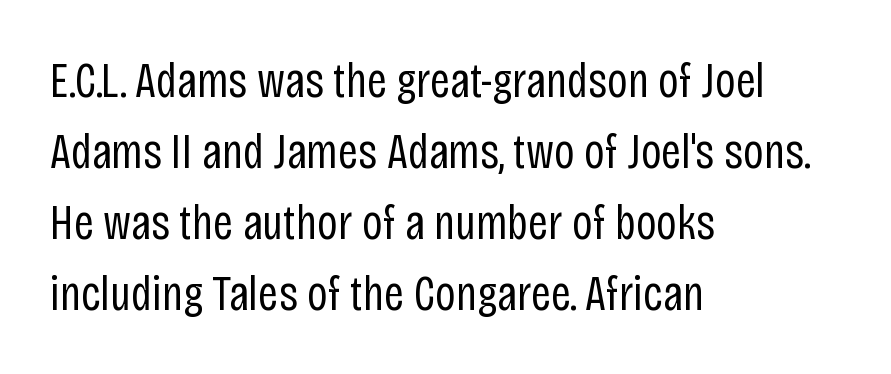
Q: Is the text bold? A: No.
Q: Is the text italic (slanted)? A: No, it is upright.
Q: Is the typeface a serif or a sans-serif typeface? A: Sans-serif.
Q: Is the text underlined? A: No.
Q: How is the paragraph aligned? A: Left-aligned.
Q: Is the spacing between letters normal or unusually wide? A: Normal.
Q: Is the spacing between lines tight, normal or loose? A: Normal.
Q: Width (condensed, normal, or wide)? A: Condensed.
Q: Stroke contrast? A: Low.
Q: x-height? A: Large.
Q: Monospaced? A: No.
